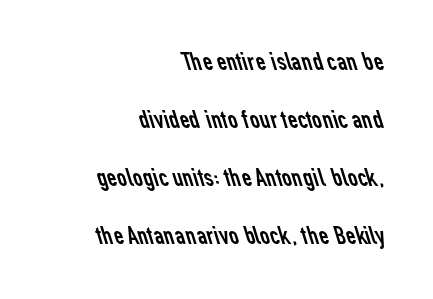
Q: Is the text bold? A: No.
Q: Is the text underlined? A: No.
Q: How is the paragraph aligned? A: Right-aligned.
Q: Is the spacing between letters normal or unusually wide? A: Normal.
Q: Is the spacing between lines tight, normal or loose? A: Loose.
